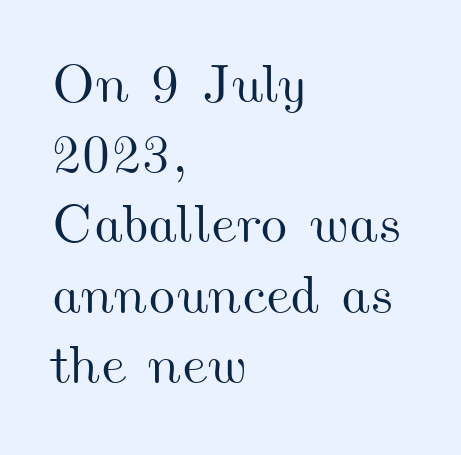
The image shows 54 px wide type; set left-aligned, normal line spacing (1.3x), normal letter spacing, not underlined; medium stroke contrast and a small x-height.
